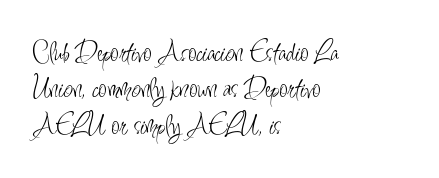
Think of a printed novel: that variable character pitch is what you see here. This sample is left-justified, so line endings fall wherever the words run out. Check under the words: just untouched page.
